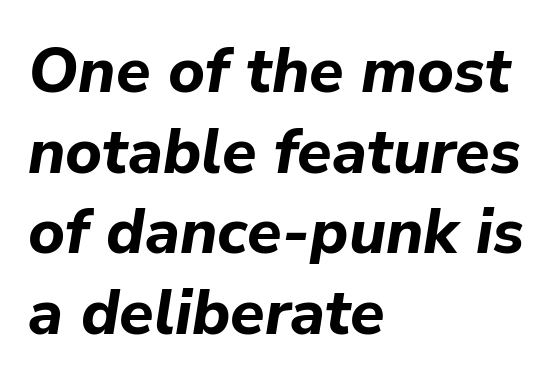
{"italic": "yes", "lean": "right", "slant_degrees": 9, "bold": "yes", "weight": "bold", "width": "normal", "stroke_contrast": "low", "x_height": "medium", "monospaced": "no", "underline": "no", "align": "left", "line_spacing": "normal", "line_spacing_ratio": 1.28, "letter_spacing": "normal", "letter_spacing_em": 0.0, "glyph_px": 63}
